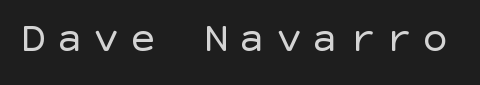
The image shows 44 px regular-weight sans-serif type, upright; set unusually wide letter spacing (+0.23 em), not underlined; a large x-height.
